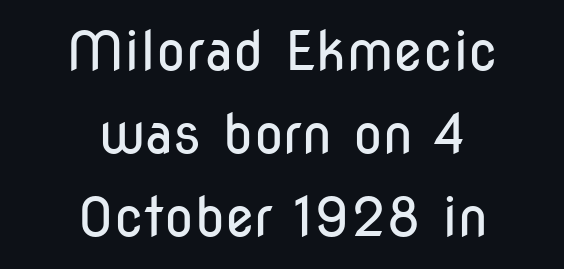
{"serif": "no", "italic": "no", "bold": "no", "weight": "regular", "width": "condensed", "stroke_contrast": "low", "x_height": "medium", "monospaced": "no", "underline": "no", "align": "center", "line_spacing": "normal", "line_spacing_ratio": 1.54, "letter_spacing": "normal", "letter_spacing_em": 0.0, "glyph_px": 54}
